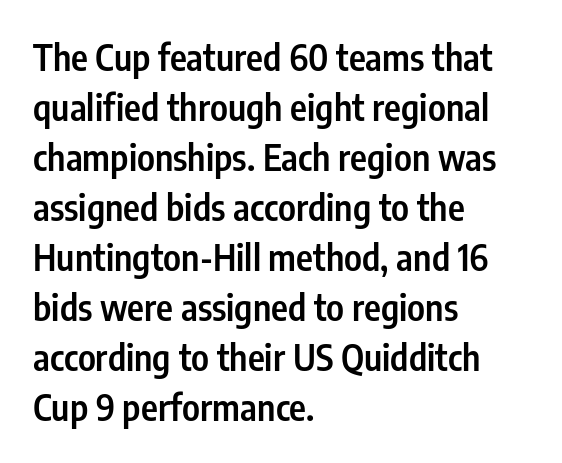
The image shows 36 px semibold, condensed sans-serif type, upright; set left-aligned, normal line spacing (1.39x), normal letter spacing, not underlined; low stroke contrast and a medium x-height.
